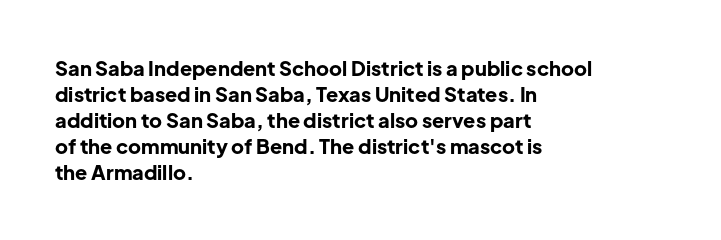
{"italic": "no", "bold": "yes", "underline": "no", "align": "left", "line_spacing": "normal", "line_spacing_ratio": 1.3, "letter_spacing": "normal", "letter_spacing_em": 0.0, "glyph_px": 20}
